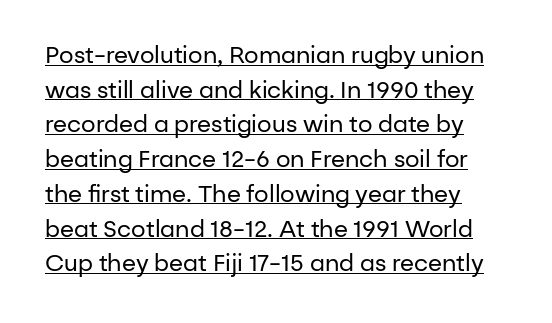
Q: Is the text bold? A: No.
Q: Is the text italic (slanted)? A: No, it is upright.
Q: Is the text underlined? A: Yes.
Q: Is the spacing between letters normal or unusually wide? A: Normal.
Q: Is the spacing between lines tight, normal or loose? A: Normal.
